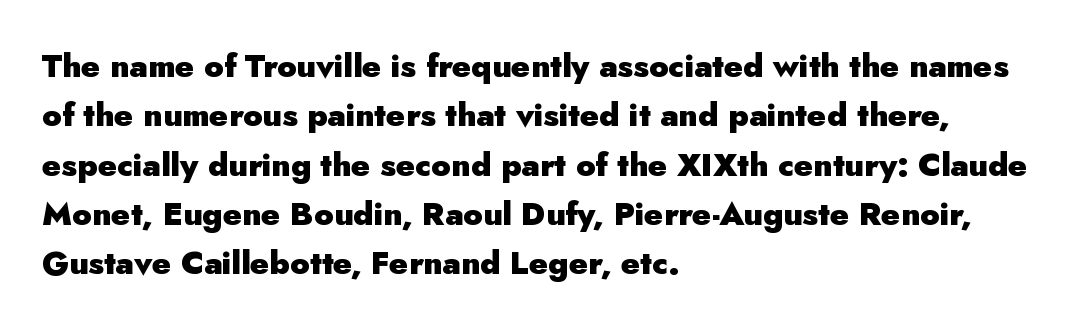
The image shows 32 px heavy sans-serif type, upright; set left-aligned, normal line spacing (1.54x), normal letter spacing, not underlined; low stroke contrast and a small x-height.
